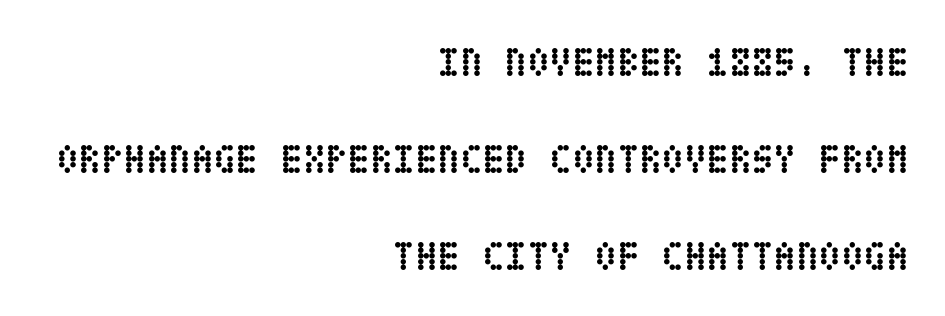
{"italic": "no", "bold": "yes", "weight": "semibold", "width": "condensed", "stroke_contrast": "low", "x_height": "large", "underline": "no", "align": "right", "line_spacing": "loose", "line_spacing_ratio": 2.36, "letter_spacing": "normal", "letter_spacing_em": 0.0, "glyph_px": 41}
